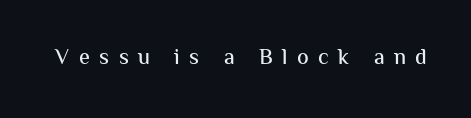
{"italic": "no", "underline": "no", "letter_spacing": "wide", "letter_spacing_em": 0.43, "glyph_px": 22}
